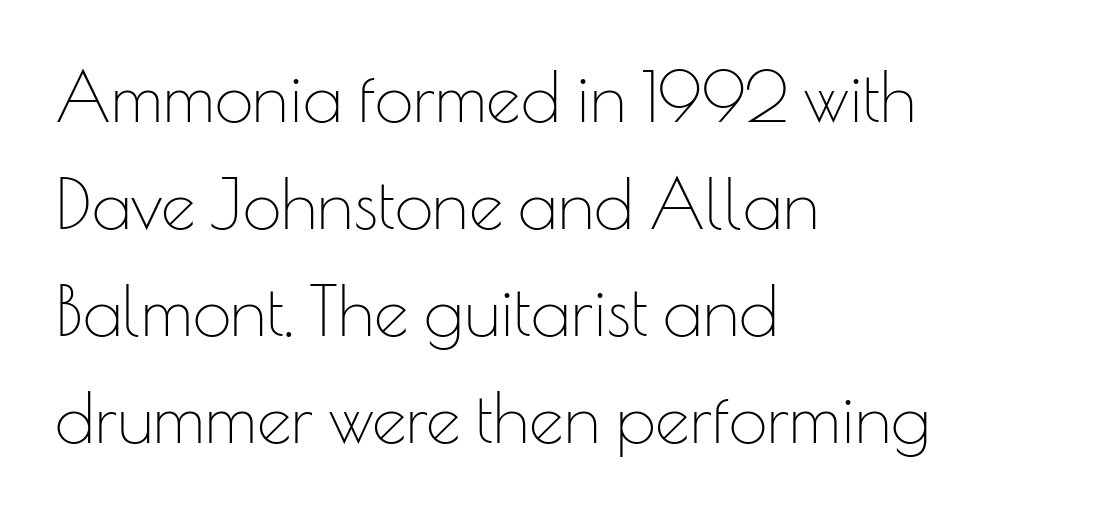
Q: Is the text bold? A: No.
Q: Is the text italic (slanted)? A: No, it is upright.
Q: Is the typeface a serif or a sans-serif typeface? A: Sans-serif.
Q: Is the text underlined? A: No.
Q: How is the paragraph aligned? A: Left-aligned.
Q: Is the spacing between letters normal or unusually wide? A: Normal.
Q: Is the spacing between lines tight, normal or loose? A: Normal.
Q: Width (condensed, normal, or wide)? A: Normal.
Q: Stroke contrast? A: Low.
Q: x-height? A: Small.
Q: Monospaced? A: No.
